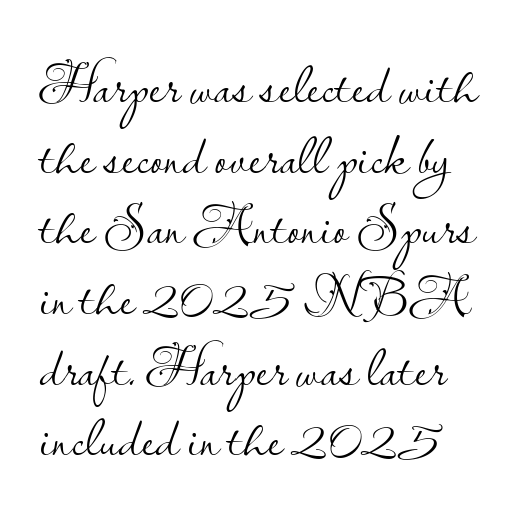
The image shows 57 px light sans-serif type; set line spacing 1.24x, normal letter spacing, not underlined; low stroke contrast and a small x-height.
